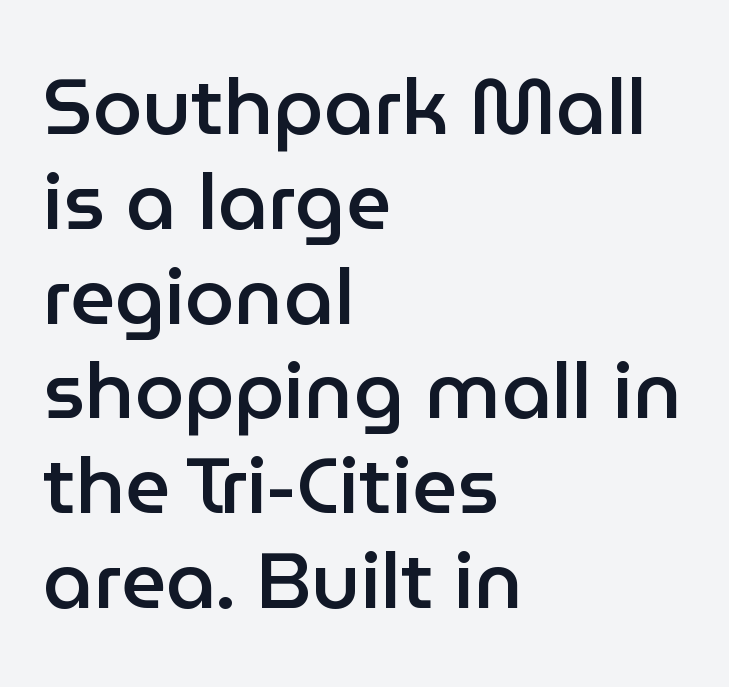
The image shows 79 px semibold sans-serif type, upright; set left-aligned, line spacing 1.2x, normal letter spacing, not underlined; low stroke contrast and a medium x-height.
